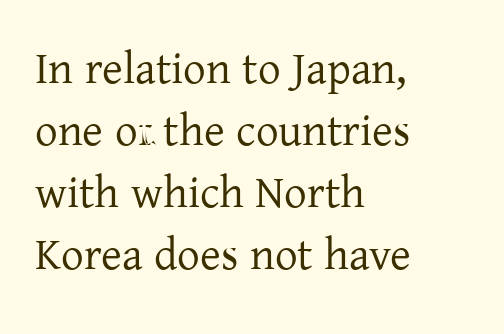
The image shows 45 px regular-weight serif type, upright; set left-aligned, normal line spacing (1.38x), normal letter spacing, not underlined; low stroke contrast and a medium x-height.
